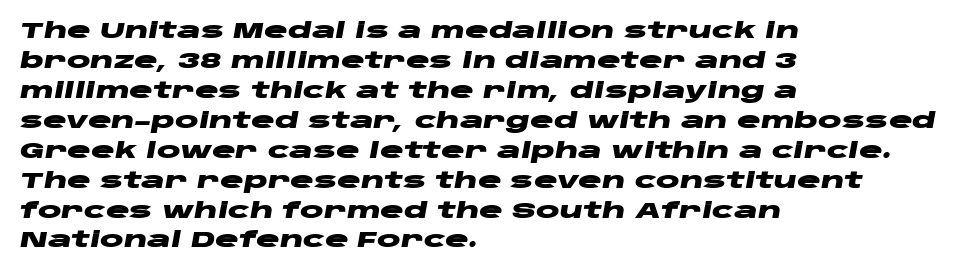
{"italic": "yes", "lean": "right", "slant_degrees": 10, "bold": "yes", "underline": "no", "align": "left", "line_spacing": "normal", "line_spacing_ratio": 1.36, "letter_spacing": "normal", "letter_spacing_em": 0.0, "glyph_px": 22}
